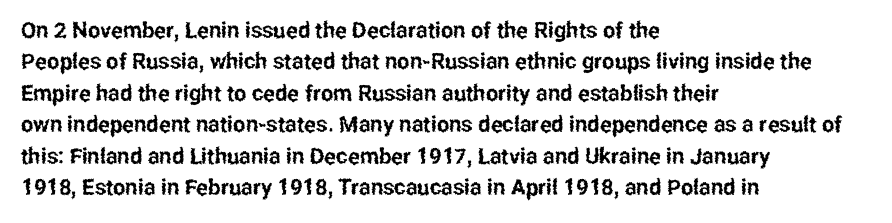
The image shows 22 px text type, upright; set left-aligned, normal line spacing (1.43x), normal letter spacing, not underlined.
